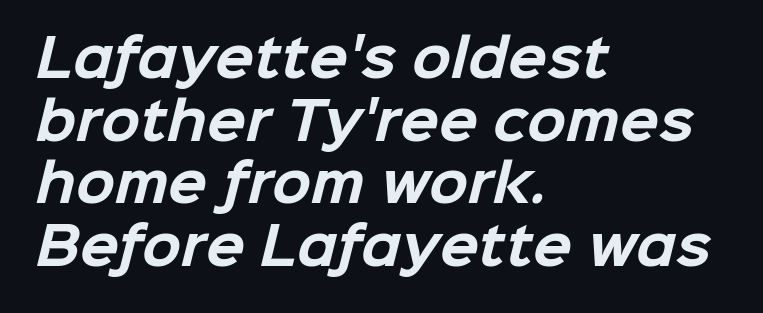
{"serif": "no", "bold": "yes", "weight": "bold", "width": "normal", "stroke_contrast": "low", "x_height": "medium", "monospaced": "no", "underline": "no", "align": "left", "line_spacing_ratio": 1.23, "letter_spacing": "normal", "letter_spacing_em": 0.0, "glyph_px": 51}
